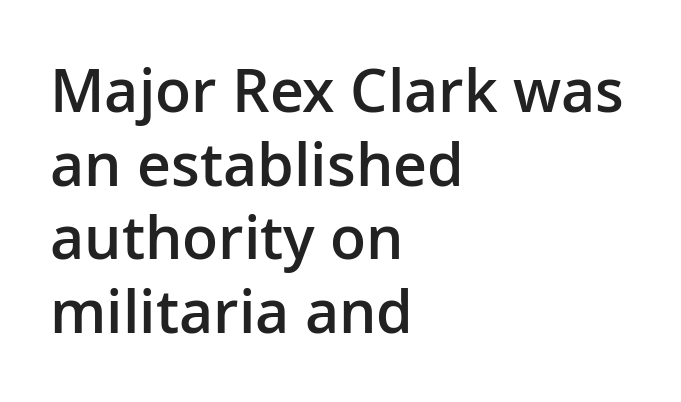
{"serif": "no", "italic": "no", "bold": "semi", "weight": "semibold", "width": "normal", "stroke_contrast": "low", "x_height": "medium", "monospaced": "no", "underline": "no", "align": "left", "line_spacing": "normal", "line_spacing_ratio": 1.25, "letter_spacing": "normal", "letter_spacing_em": 0.0, "glyph_px": 59}
